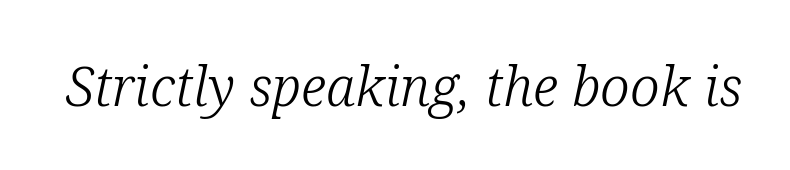
The image shows 54 px light serif type, italic (leaning right); set normal letter spacing, not underlined; low stroke contrast and a medium x-height.
